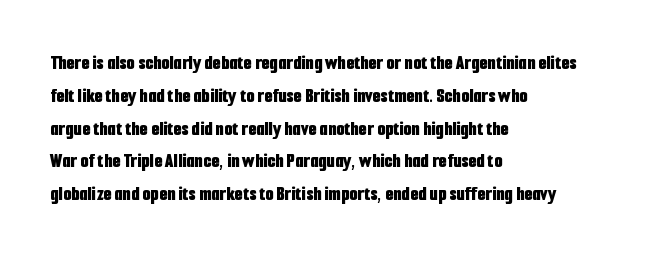
Weight check: bold — yes, fully. This rendering features lettering with no underline. This is the regular roman posture of the typeface. Is there much room between lines? A standard amount, neither cramped nor airy. No extra tracking has been applied to these lines. The rag falls on the right side of this text block.
